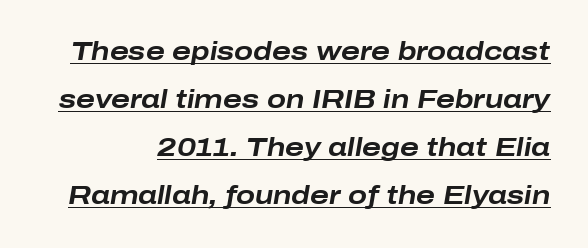
{"italic": "yes", "lean": "right", "slant_degrees": 10, "bold": "yes", "underline": "yes", "line_spacing": "loose", "line_spacing_ratio": 1.92, "letter_spacing": "normal", "letter_spacing_em": 0.0, "glyph_px": 25}
